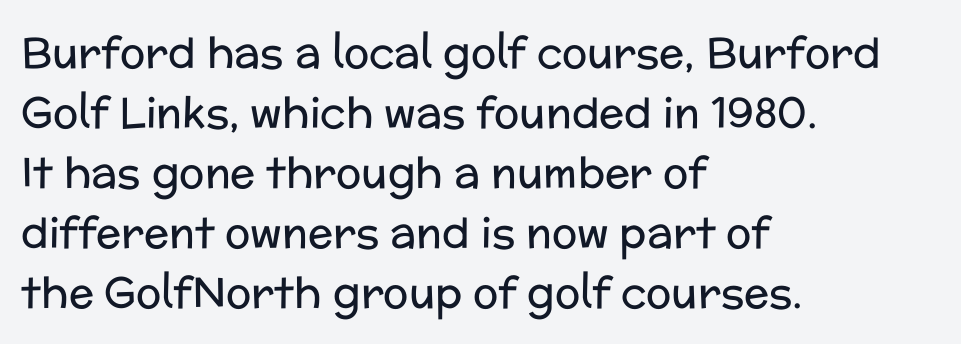
Think of a printed novel: that variable character pitch is what you see here. No word sits above an underline. A typesetter would label this face a sans. Nobody touched the tracking dial on this one.
